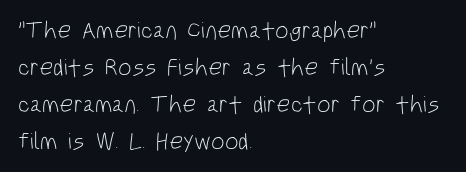
Vertical strokes here are truly vertical. Every row of glyphs begins at an identical x-position on the left. Between one letter and the next there's only the usual sliver of space. Only glyphs here, with clear space below each row.
